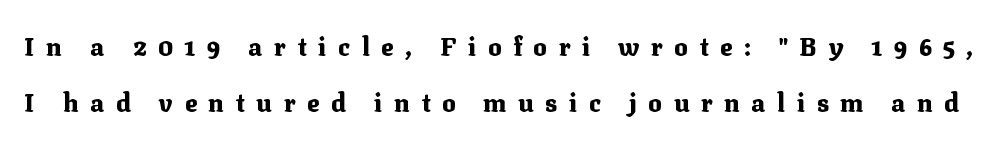
{"italic": "no", "bold": "yes", "underline": "no", "line_spacing": "loose", "line_spacing_ratio": 2.26, "letter_spacing": "wide", "letter_spacing_em": 0.47, "glyph_px": 25}
